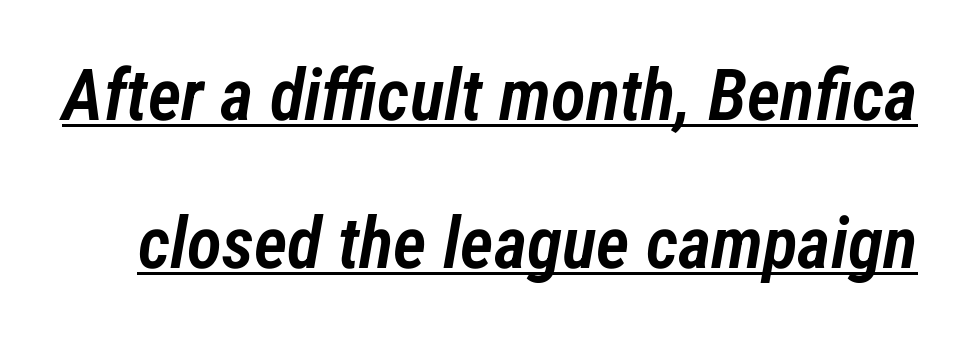
Q: Is the text bold? A: Semi-bold.
Q: Is the text italic (slanted)? A: Yes, it leans right by about 12 degrees.
Q: Is the text underlined? A: Yes.
Q: Is the spacing between letters normal or unusually wide? A: Normal.
Q: Is the spacing between lines tight, normal or loose? A: Loose.
Q: Width (condensed, normal, or wide)? A: Condensed.
Q: Stroke contrast? A: Low.
Q: x-height? A: Medium.
Q: Monospaced? A: No.
